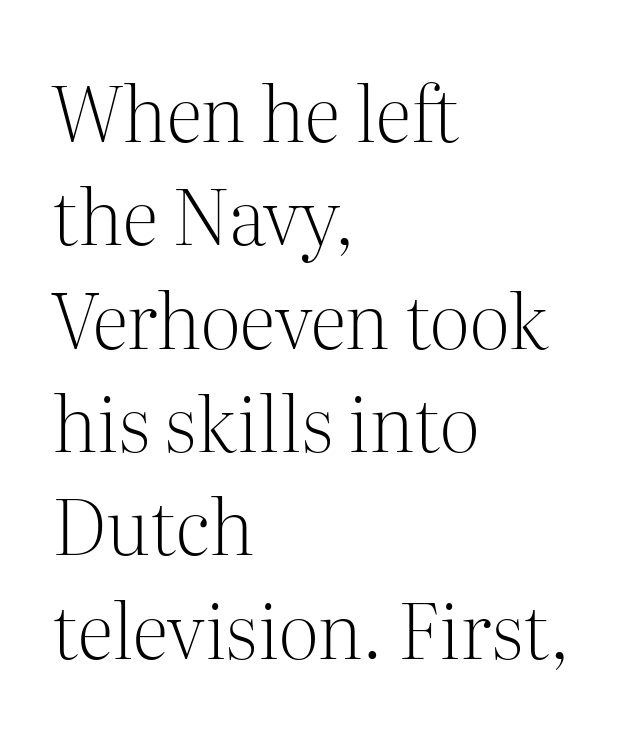
Q: Is the text bold? A: No.
Q: Is the text italic (slanted)? A: No, it is upright.
Q: Is the typeface a serif or a sans-serif typeface? A: Serif.
Q: Is the text underlined? A: No.
Q: How is the paragraph aligned? A: Left-aligned.
Q: Is the spacing between letters normal or unusually wide? A: Normal.
Q: Is the spacing between lines tight, normal or loose? A: Normal.
Q: Width (condensed, normal, or wide)? A: Normal.
Q: Stroke contrast? A: Medium.
Q: x-height? A: Medium.
Q: Monospaced? A: No.
